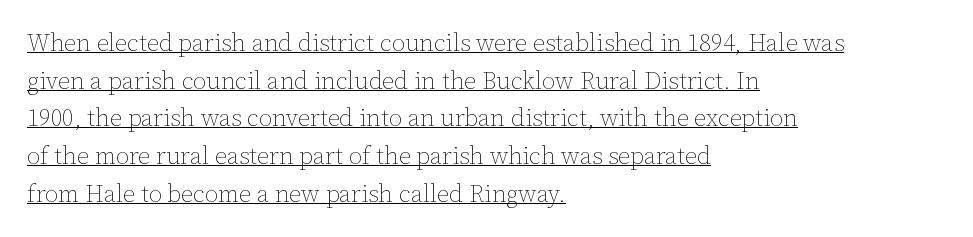
The image shows 24 px text type, upright; set left-aligned, normal line spacing (1.57x), normal letter spacing, underlined.
